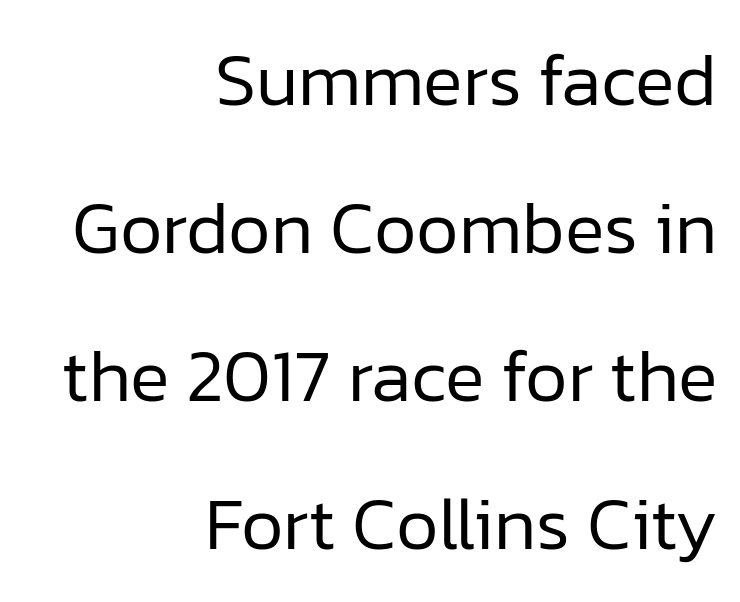
Q: Is the text bold? A: No.
Q: Is the text italic (slanted)? A: No, it is upright.
Q: Is the typeface a serif or a sans-serif typeface? A: Sans-serif.
Q: Is the text underlined? A: No.
Q: How is the paragraph aligned? A: Right-aligned.
Q: Is the spacing between letters normal or unusually wide? A: Normal.
Q: Is the spacing between lines tight, normal or loose? A: Loose.
Q: Width (condensed, normal, or wide)? A: Normal.
Q: Stroke contrast? A: Low.
Q: x-height? A: Medium.
Q: Monospaced? A: No.
